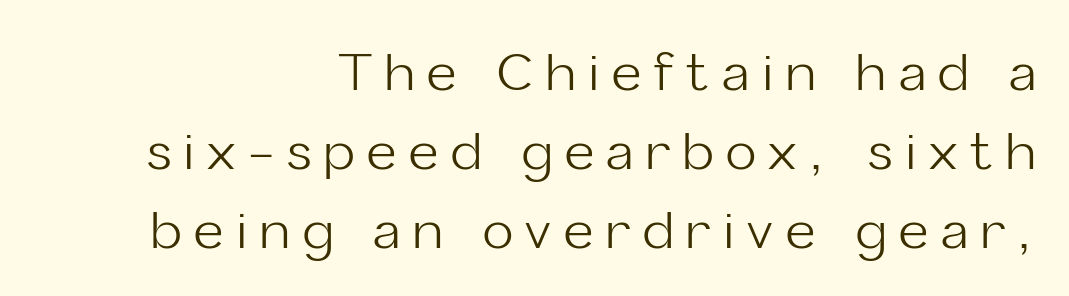
Q: Is the text bold? A: No.
Q: Is the text italic (slanted)? A: No, it is upright.
Q: Is the typeface a serif or a sans-serif typeface? A: Sans-serif.
Q: Is the text underlined? A: No.
Q: How is the paragraph aligned? A: Right-aligned.
Q: Is the spacing between letters normal or unusually wide? A: Unusually wide.
Q: Is the spacing between lines tight, normal or loose? A: Normal.
Q: Width (condensed, normal, or wide)? A: Normal.
Q: Stroke contrast? A: Low.
Q: x-height? A: Medium.
Q: Monospaced? A: No.
